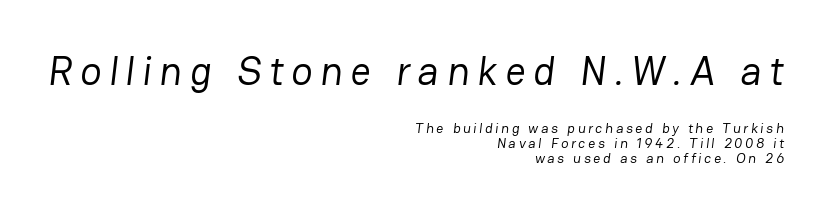
Alignment: flush right. Decoration check: the copy has no underline. Ink coverage per letter is moderate at most. If you squint, the top block still reads clearly — it's the larger of the two. The font family rendered here belongs to the sans-serif group.
